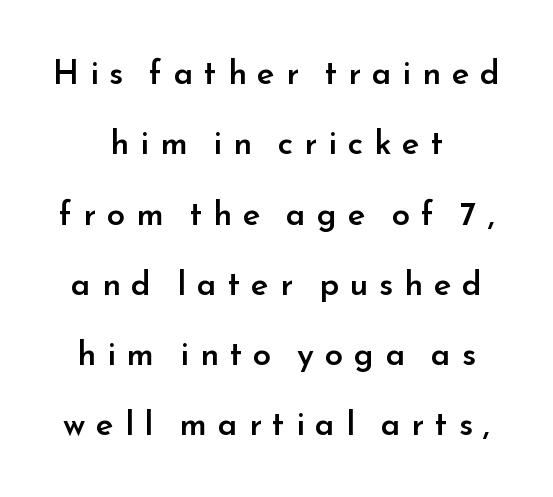
{"serif": "no", "italic": "no", "bold": "semi", "weight": "semibold", "width": "normal", "stroke_contrast": "low", "x_height": "small", "monospaced": "no", "underline": "no", "align": "center", "line_spacing": "loose", "line_spacing_ratio": 2.13, "letter_spacing": "wide", "letter_spacing_em": 0.33, "glyph_px": 33}
